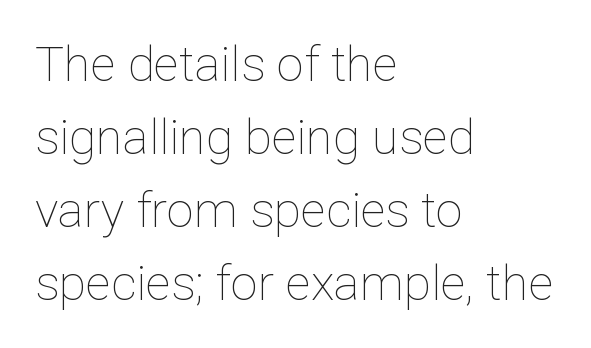
Q: Is the text bold? A: No.
Q: Is the text italic (slanted)? A: No, it is upright.
Q: Is the text underlined? A: No.
Q: How is the paragraph aligned? A: Left-aligned.
Q: Is the spacing between letters normal or unusually wide? A: Normal.
Q: Is the spacing between lines tight, normal or loose? A: Normal.
Q: Width (condensed, normal, or wide)? A: Normal.
Q: Stroke contrast? A: Low.
Q: x-height? A: Medium.
Q: Monospaced? A: No.
